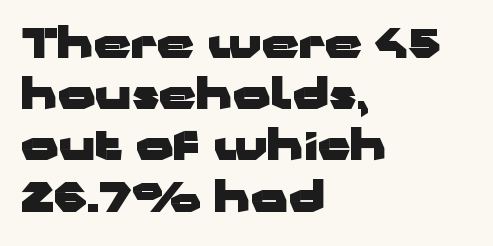
The image shows 41 px heavy, wide sans-serif type, upright; set left-aligned, normal line spacing (1.25x), normal letter spacing, not underlined; low stroke contrast and a medium x-height.
